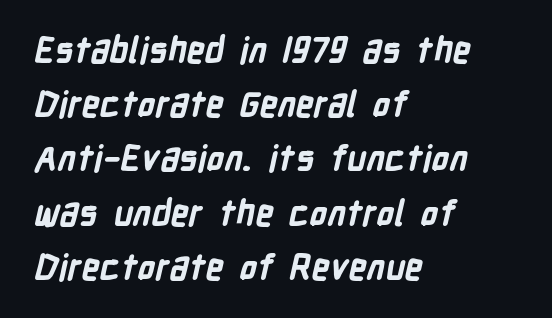
{"serif": "no", "bold": "yes", "weight": "bold", "width": "condensed", "stroke_contrast": "low", "x_height": "medium", "monospaced": "no", "underline": "no", "align": "left", "line_spacing": "normal", "line_spacing_ratio": 1.55, "letter_spacing": "normal", "letter_spacing_em": 0.0, "glyph_px": 35}
